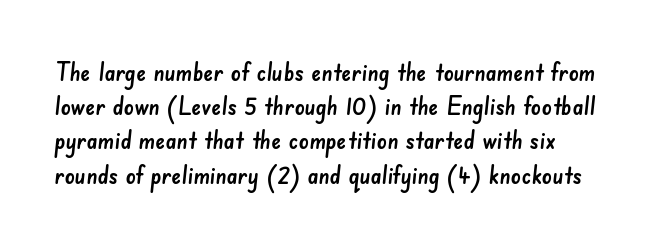
Q: Is the text underlined? A: No.
Q: Is the spacing between letters normal or unusually wide? A: Normal.
Q: Is the spacing between lines tight, normal or loose? A: Normal.
